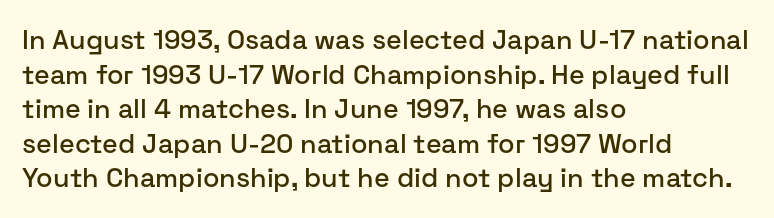
Q: Is the text italic (slanted)? A: No, it is upright.
Q: Is the text underlined? A: No.
Q: How is the paragraph aligned? A: Left-aligned.
Q: Is the spacing between letters normal or unusually wide? A: Normal.
Q: Is the spacing between lines tight, normal or loose? A: Normal.
